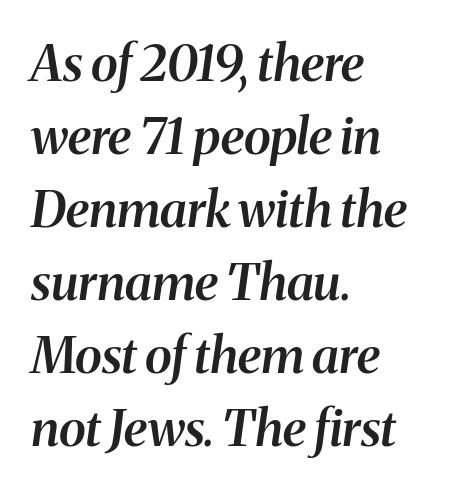
Q: Is the text bold? A: Semi-bold.
Q: Is the text italic (slanted)? A: Yes, it leans right by about 8 degrees.
Q: Is the typeface a serif or a sans-serif typeface? A: Serif.
Q: Is the text underlined? A: No.
Q: How is the paragraph aligned? A: Left-aligned.
Q: Is the spacing between letters normal or unusually wide? A: Normal.
Q: Is the spacing between lines tight, normal or loose? A: Normal.
Q: Width (condensed, normal, or wide)? A: Normal.
Q: Stroke contrast? A: Medium.
Q: x-height? A: Medium.
Q: Monospaced? A: No.
